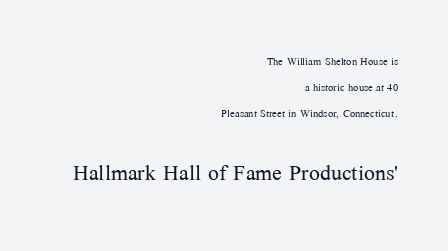
Letters rest on an invisible, unmarked baseline. On a weight scale, this lands at 450 or below. To sum up the face: it has serifs. The passage shown is typed in a proportional face where columns would drift. The ragged edge is on the left, which tells us the setting is flush right. In terms of posture, this sample is upright.
